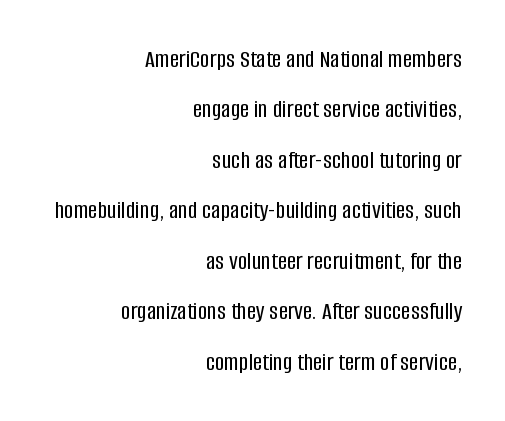
Tracking here is standard; glyphs follow each other at the usual distance. Unlike italic type, these characters show no tilt at all. Nobody drew a line under any word here. All the whitespace from short lines collects on the left. Successive baselines arrive slowly, with a big drop between each.
